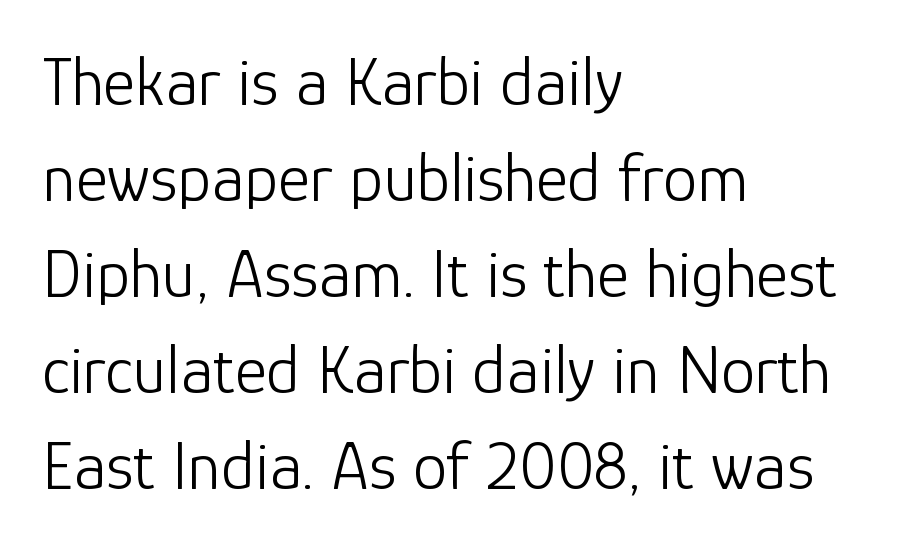
{"serif": "no", "italic": "no", "bold": "no", "weight": "light", "width": "normal", "stroke_contrast": "low", "x_height": "medium", "monospaced": "no", "underline": "no", "align": "left", "line_spacing": "normal", "line_spacing_ratio": 1.39, "letter_spacing": "normal", "letter_spacing_em": 0.0, "glyph_px": 69}
